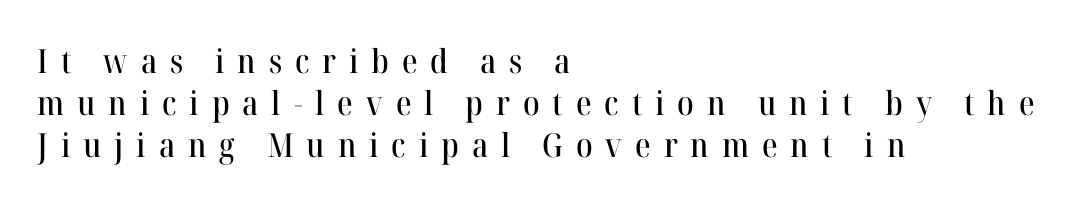
{"serif": "yes", "italic": "no", "width": "normal", "stroke_contrast": "high", "x_height": "medium", "monospaced": "no", "underline": "no", "align": "left", "line_spacing": "normal", "line_spacing_ratio": 1.28, "letter_spacing": "wide", "letter_spacing_em": 0.39, "glyph_px": 33}
